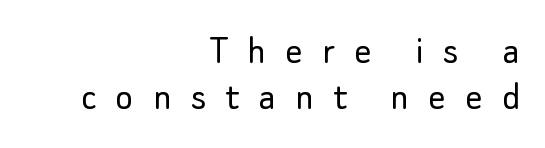
Q: Is the text bold? A: No.
Q: Is the text italic (slanted)? A: No, it is upright.
Q: Is the typeface a serif or a sans-serif typeface? A: Sans-serif.
Q: Is the text underlined? A: No.
Q: How is the paragraph aligned? A: Right-aligned.
Q: Is the spacing between letters normal or unusually wide? A: Unusually wide.
Q: Is the spacing between lines tight, normal or loose? A: Tight.
Q: Width (condensed, normal, or wide)? A: Normal.
Q: Stroke contrast? A: Low.
Q: x-height? A: Small.
Q: Monospaced? A: No.
